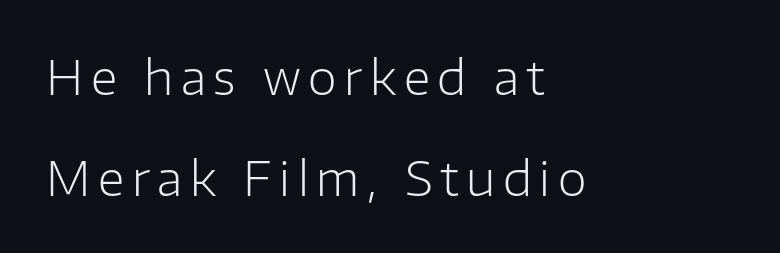
Q: Is the text bold? A: No.
Q: Is the text italic (slanted)? A: No, it is upright.
Q: Is the typeface a serif or a sans-serif typeface? A: Sans-serif.
Q: Is the text underlined? A: No.
Q: How is the paragraph aligned? A: Left-aligned.
Q: Is the spacing between lines tight, normal or loose? A: Loose.
Q: Width (condensed, normal, or wide)? A: Normal.
Q: Stroke contrast? A: Low.
Q: x-height? A: Medium.
Q: Monospaced? A: No.
